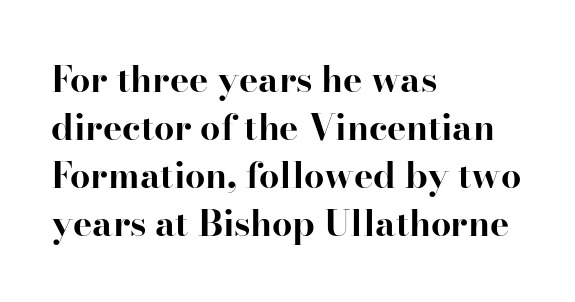
Q: Is the text bold? A: Yes.
Q: Is the text italic (slanted)? A: No, it is upright.
Q: Is the typeface a serif or a sans-serif typeface? A: Serif.
Q: Is the text underlined? A: No.
Q: How is the paragraph aligned? A: Left-aligned.
Q: Is the spacing between letters normal or unusually wide? A: Normal.
Q: Is the spacing between lines tight, normal or loose? A: Normal.
Q: Width (condensed, normal, or wide)? A: Normal.
Q: Stroke contrast? A: High.
Q: x-height? A: Small.
Q: Monospaced? A: No.
